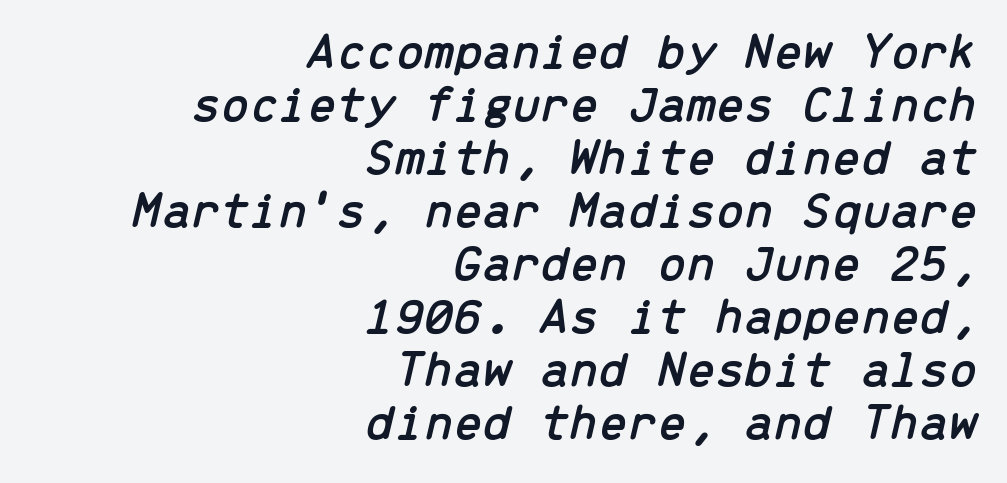
Q: Is the text italic (slanted)? A: Yes, it leans right by about 13 degrees.
Q: Is the text underlined? A: No.
Q: How is the paragraph aligned? A: Right-aligned.
Q: Is the spacing between letters normal or unusually wide? A: Normal.
Q: Is the spacing between lines tight, normal or loose? A: Tight.
Q: Width (condensed, normal, or wide)? A: Normal.
Q: Stroke contrast? A: Low.
Q: x-height? A: Medium.
Q: Monospaced? A: Yes.
